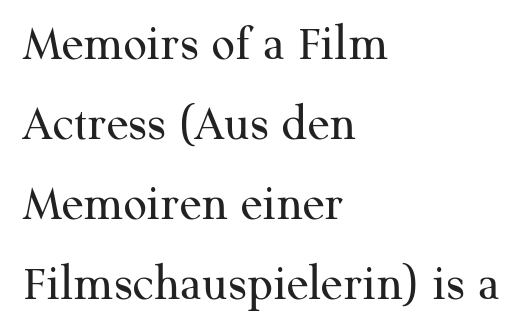
Q: Is the text bold? A: No.
Q: Is the text italic (slanted)? A: No, it is upright.
Q: Is the typeface a serif or a sans-serif typeface? A: Serif.
Q: Is the text underlined? A: No.
Q: How is the paragraph aligned? A: Left-aligned.
Q: Is the spacing between letters normal or unusually wide? A: Normal.
Q: Is the spacing between lines tight, normal or loose? A: Normal.
Q: Width (condensed, normal, or wide)? A: Normal.
Q: Stroke contrast? A: Medium.
Q: x-height? A: Medium.
Q: Monospaced? A: No.
